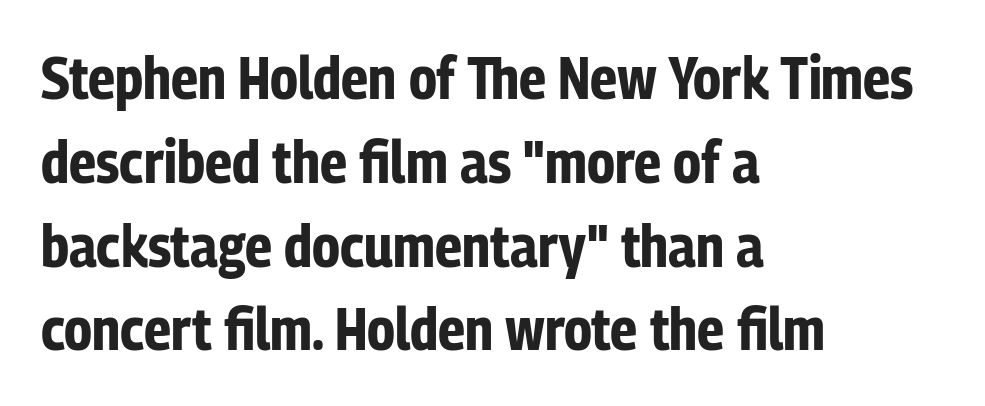
The image shows 59 px bold, condensed sans-serif type, upright; set left-aligned, normal line spacing (1.42x), normal letter spacing, not underlined; low stroke contrast and a medium x-height.
